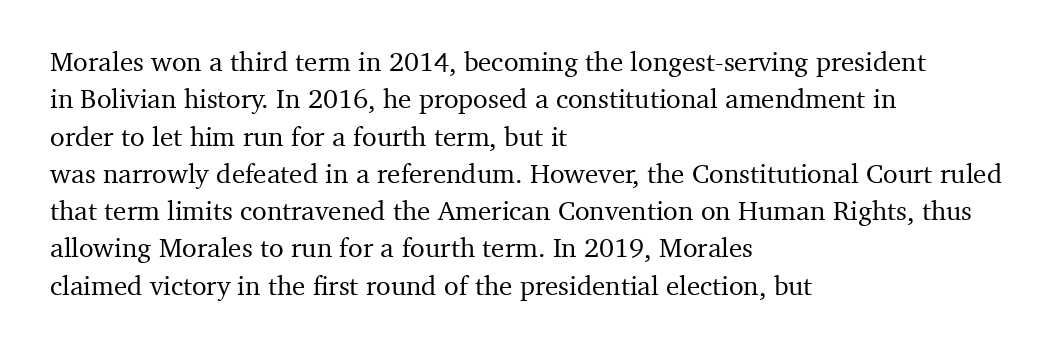
Q: Is the text italic (slanted)? A: No, it is upright.
Q: Is the text underlined? A: No.
Q: How is the paragraph aligned? A: Left-aligned.
Q: Is the spacing between letters normal or unusually wide? A: Normal.
Q: Is the spacing between lines tight, normal or loose? A: Normal.
